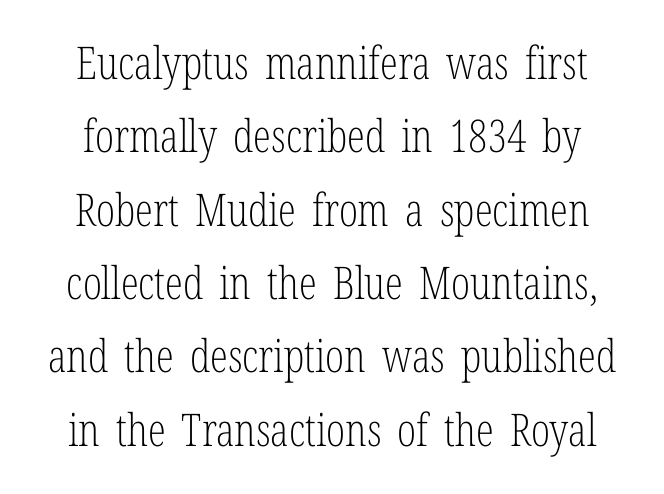
{"serif": "yes", "italic": "no", "bold": "no", "weight": "light", "width": "condensed", "stroke_contrast": "low", "x_height": "medium", "monospaced": "no", "underline": "no", "line_spacing": "normal", "line_spacing_ratio": 1.63, "letter_spacing": "normal", "letter_spacing_em": 0.0, "glyph_px": 45}
